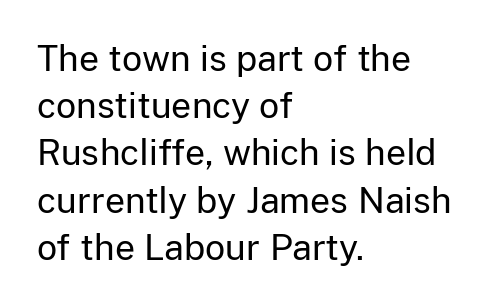
The image shows 35 px regular-weight sans-serif type, upright; set left-aligned, normal line spacing (1.35x), normal letter spacing, not underlined; low stroke contrast and a medium x-height.
